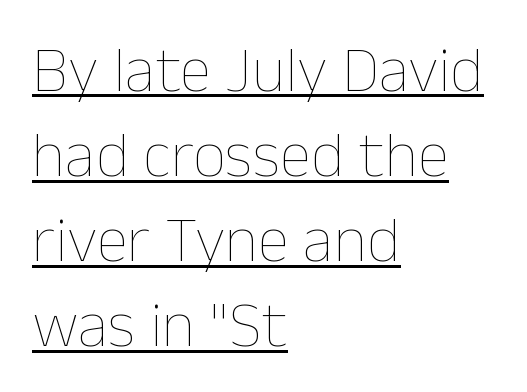
{"italic": "no", "bold": "no", "weight": "thin", "width": "normal", "stroke_contrast": "low", "x_height": "medium", "monospaced": "no", "underline": "yes", "align": "left", "line_spacing": "normal", "line_spacing_ratio": 1.31, "letter_spacing": "normal", "letter_spacing_em": 0.0, "glyph_px": 65}
